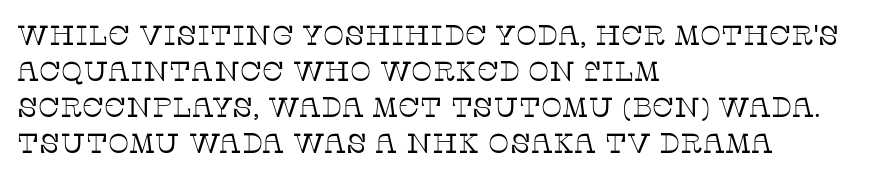
{"serif": "yes", "italic": "no", "bold": "no", "weight": "thin", "width": "normal", "stroke_contrast": "low", "x_height": "large", "monospaced": "no", "underline": "no", "align": "left", "line_spacing": "normal", "line_spacing_ratio": 1.28, "letter_spacing": "normal", "letter_spacing_em": 0.0, "glyph_px": 28}
